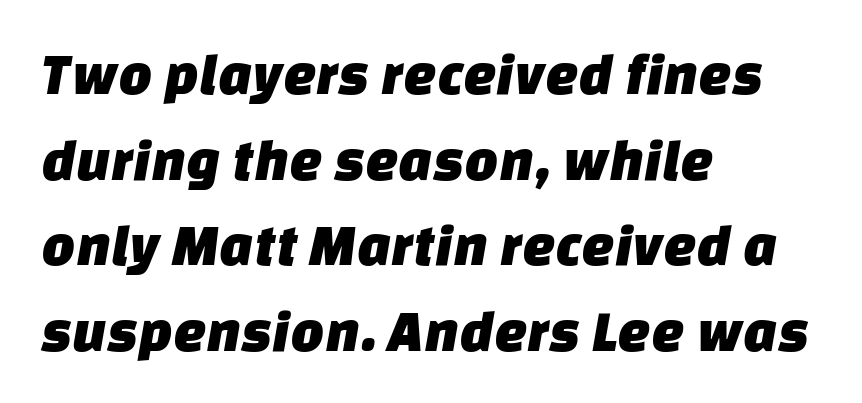
The image shows 59 px sans-serif type; set left-aligned, normal line spacing (1.45x), normal letter spacing, not underlined; low stroke contrast and a large x-height.
